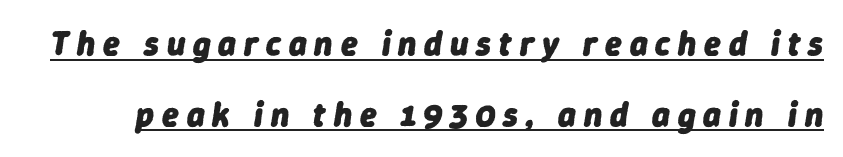
Here the designer chose a conventional face with non-uniform glyph widths. Display-style spreading of the glyphs; the letterfit is very open. The line-height multiplier appears high, well above default. The specimen includes a rule beneath the text block's lines. The passage shown leans; its letterforms are oblique. Pretty heavy lettering here — definitely bold.
